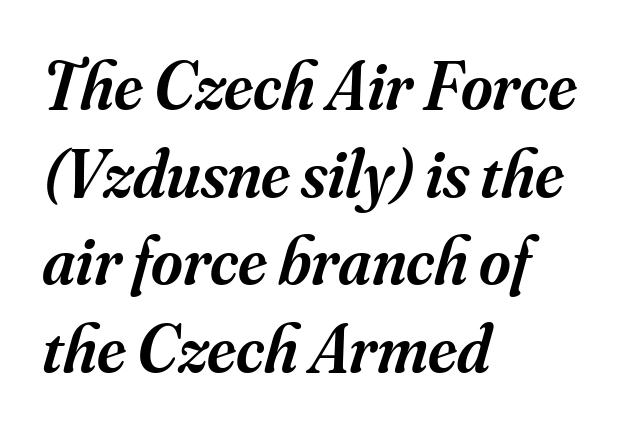
The image shows 68 px semibold serif type, italic (leaning right); set left-aligned, normal line spacing (1.29x), normal letter spacing, not underlined; medium stroke contrast and a small x-height.
